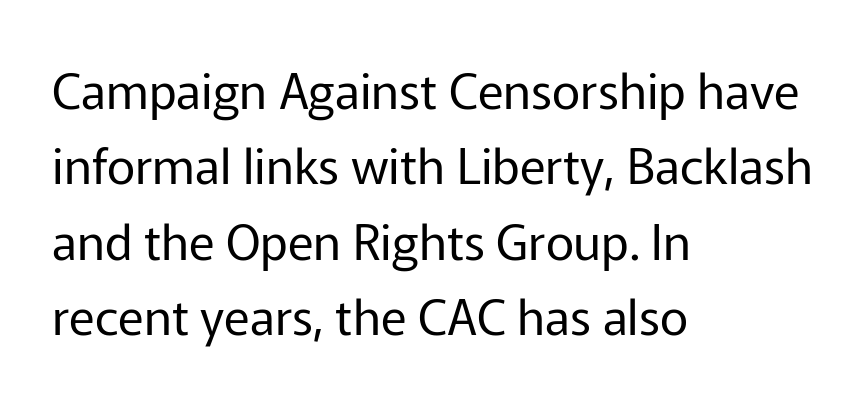
{"serif": "no", "italic": "no", "bold": "no", "weight": "regular", "width": "normal", "stroke_contrast": "low", "x_height": "medium", "monospaced": "no", "underline": "no", "align": "left", "line_spacing": "normal", "line_spacing_ratio": 1.54, "letter_spacing": "normal", "letter_spacing_em": 0.0, "glyph_px": 49}
